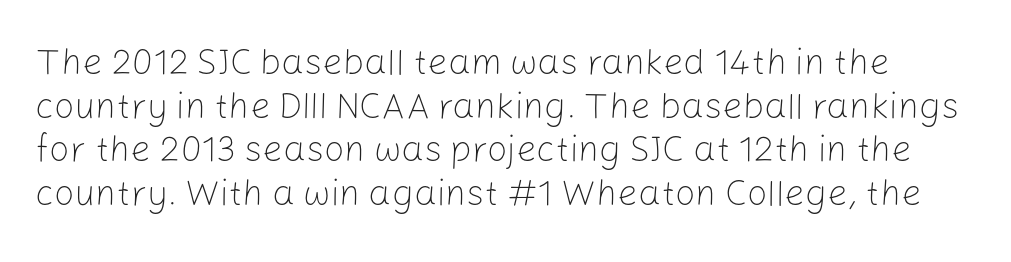
{"serif": "no", "italic": "no", "bold": "no", "weight": "light", "width": "normal", "stroke_contrast": "low", "x_height": "medium", "monospaced": "no", "underline": "no", "line_spacing_ratio": 1.21, "letter_spacing": "normal", "letter_spacing_em": 0.0, "glyph_px": 36}
